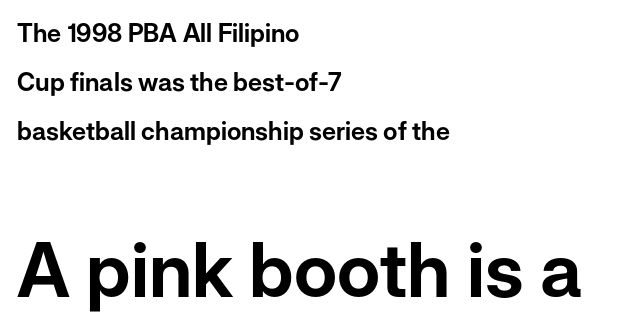
The image shows 75 px sans-serif type, upright; set left-aligned, loose line spacing (1.96x), normal letter spacing, not underlined; the second (bottom) block is 3.0x larger; low stroke contrast and a medium x-height.
